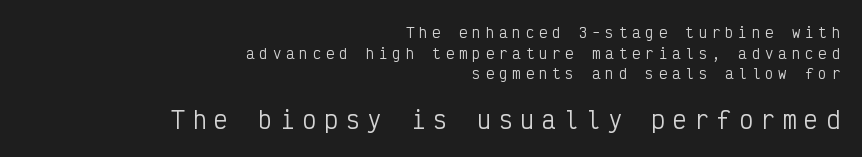
{"italic": "no", "bold": "no", "underline": "no", "align": "right", "line_spacing": "normal", "line_spacing_ratio": 1.48, "letter_spacing": "wide", "letter_spacing_em": 0.35, "larger_block": "second", "size_ratio": 1.64, "glyph_px": 23}
